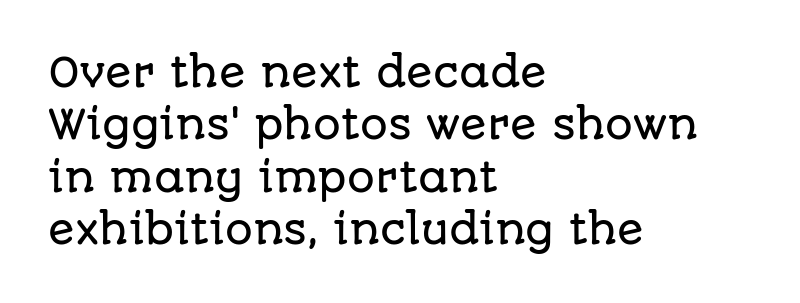
Q: Is the text italic (slanted)? A: No, it is upright.
Q: Is the typeface a serif or a sans-serif typeface? A: Sans-serif.
Q: Is the text underlined? A: No.
Q: How is the paragraph aligned? A: Left-aligned.
Q: Is the spacing between letters normal or unusually wide? A: Normal.
Q: Is the spacing between lines tight, normal or loose? A: Normal.
Q: Width (condensed, normal, or wide)? A: Normal.
Q: Stroke contrast? A: Low.
Q: x-height? A: Large.
Q: Monospaced? A: No.
